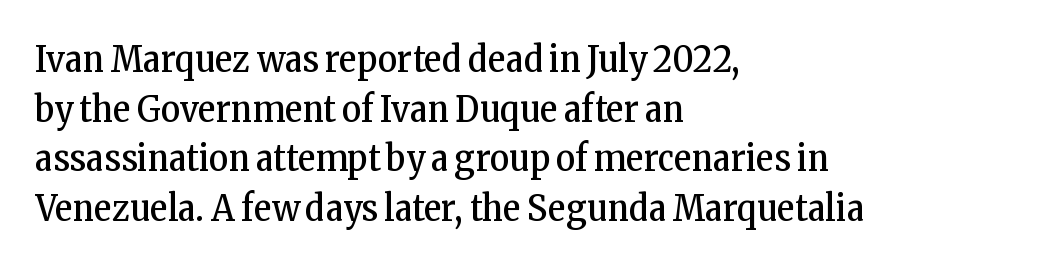
The image shows 37 px regular-weight, condensed serif type, upright; set left-aligned, normal line spacing (1.34x), normal letter spacing, not underlined; low stroke contrast and a medium x-height.
